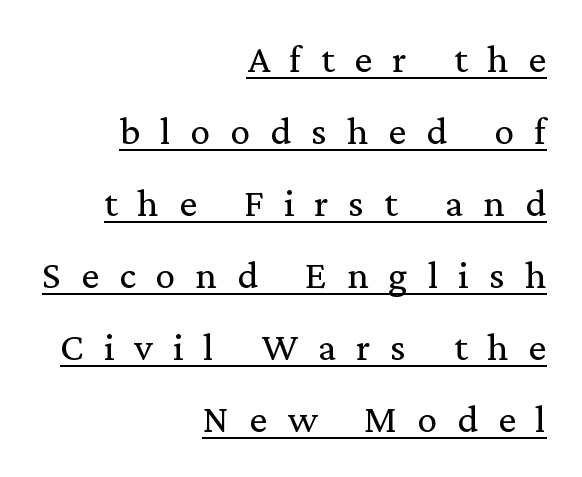
The rag falls on the left side of this text block. Summary of weight: not heavy and not bold. A rule runs beneath these lines of type. Type style note: has serifs. The passage shown is typed in a proportional face where columns would drift. Caption: expanded tracking, letters set apart.
